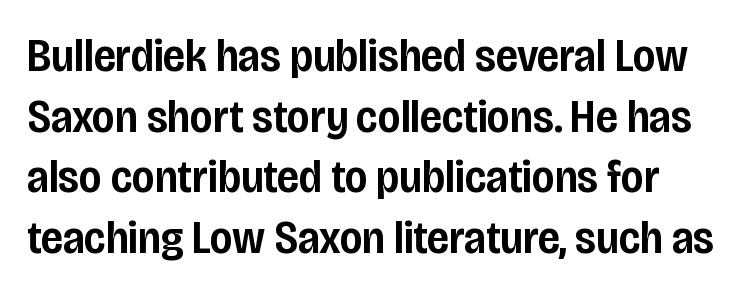
Q: Is the text bold? A: Semi-bold.
Q: Is the text italic (slanted)? A: No, it is upright.
Q: Is the typeface a serif or a sans-serif typeface? A: Sans-serif.
Q: Is the text underlined? A: No.
Q: Is the spacing between letters normal or unusually wide? A: Normal.
Q: Is the spacing between lines tight, normal or loose? A: Normal.
Q: Width (condensed, normal, or wide)? A: Condensed.
Q: Stroke contrast? A: Low.
Q: x-height? A: Large.
Q: Monospaced? A: No.
